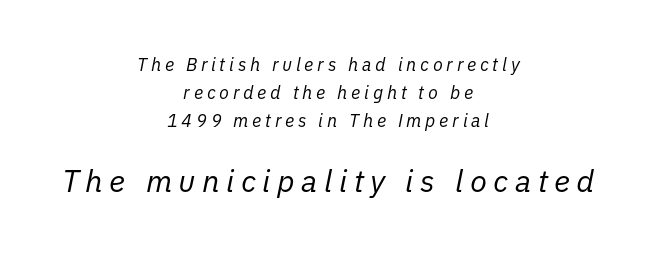
Students, note that the glyphs here are deliberately spaced far apart. The passage shown stacks its lines at a standard gap. Nothing heavy about these letters — not bold at all. Teacher's note: observe the equal gaps on both sides — that is centered alignment. Character size in the trailing block exceeds that of the leading block. Think of a printed novel: that variable character pitch is what you see here.
